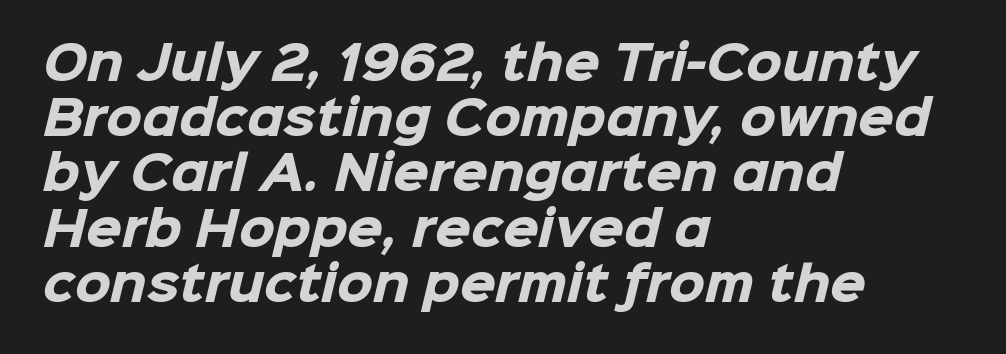
Q: Is the text bold? A: Yes.
Q: Is the typeface a serif or a sans-serif typeface? A: Sans-serif.
Q: Is the text underlined? A: No.
Q: How is the paragraph aligned? A: Left-aligned.
Q: Is the spacing between letters normal or unusually wide? A: Normal.
Q: Width (condensed, normal, or wide)? A: Normal.
Q: Stroke contrast? A: Low.
Q: x-height? A: Medium.
Q: Monospaced? A: No.
